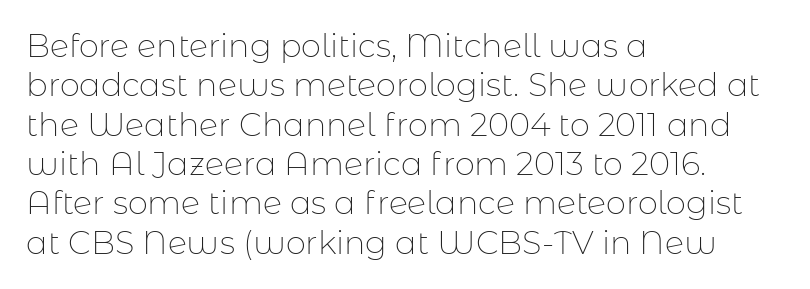
Q: Is the text bold? A: No.
Q: Is the text italic (slanted)? A: No, it is upright.
Q: Is the typeface a serif or a sans-serif typeface? A: Sans-serif.
Q: Is the text underlined? A: No.
Q: How is the paragraph aligned? A: Left-aligned.
Q: Is the spacing between letters normal or unusually wide? A: Normal.
Q: Width (condensed, normal, or wide)? A: Normal.
Q: Stroke contrast? A: Low.
Q: x-height? A: Medium.
Q: Monospaced? A: No.
